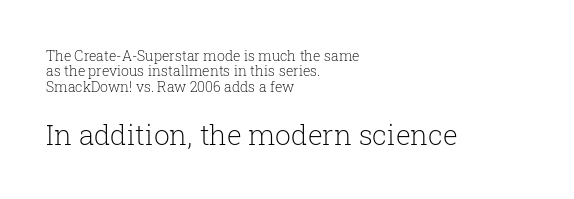
Q: Is the text bold? A: No.
Q: Is the text italic (slanted)? A: No, it is upright.
Q: Is the typeface a serif or a sans-serif typeface? A: Serif.
Q: Is the text underlined? A: No.
Q: How is the paragraph aligned? A: Left-aligned.
Q: Is the spacing between letters normal or unusually wide? A: Normal.
Q: Is the spacing between lines tight, normal or loose? A: Tight.
Q: Which block of text is set in a larger size, the first (top) or the second (bottom)? A: The second (bottom) one.
Q: Width (condensed, normal, or wide)? A: Normal.
Q: Stroke contrast? A: Low.
Q: x-height? A: Medium.
Q: Monospaced? A: No.
